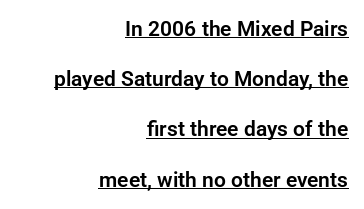
{"italic": "no", "underline": "yes", "align": "right", "line_spacing": "loose", "line_spacing_ratio": 2.39, "letter_spacing": "normal", "letter_spacing_em": 0.0, "glyph_px": 21}
